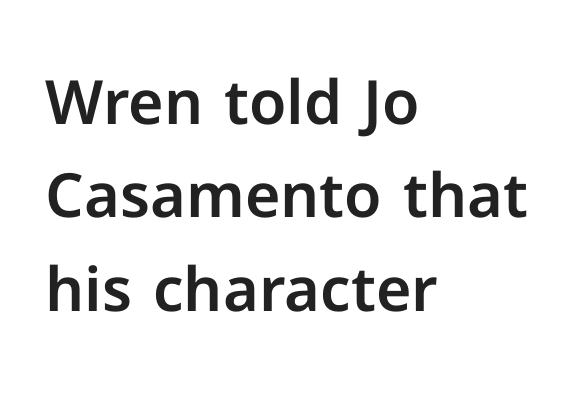
Q: Is the text italic (slanted)? A: No, it is upright.
Q: Is the typeface a serif or a sans-serif typeface? A: Sans-serif.
Q: Is the text underlined? A: No.
Q: How is the paragraph aligned? A: Left-aligned.
Q: Is the spacing between letters normal or unusually wide? A: Normal.
Q: Is the spacing between lines tight, normal or loose? A: Normal.
Q: Width (condensed, normal, or wide)? A: Normal.
Q: Stroke contrast? A: Low.
Q: x-height? A: Medium.
Q: Monospaced? A: No.
